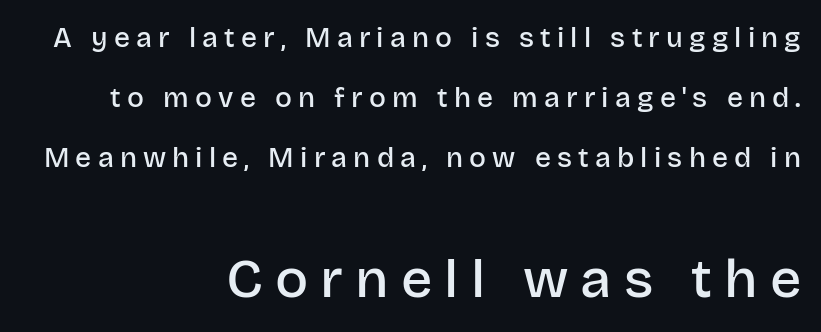
Q: Is the text bold? A: Semi-bold.
Q: Is the text italic (slanted)? A: No, it is upright.
Q: Is the typeface a serif or a sans-serif typeface? A: Sans-serif.
Q: Is the text underlined? A: No.
Q: How is the paragraph aligned? A: Right-aligned.
Q: Is the spacing between letters normal or unusually wide? A: Unusually wide.
Q: Is the spacing between lines tight, normal or loose? A: Loose.
Q: Which block of text is set in a larger size, the first (top) or the second (bottom)? A: The second (bottom) one.
Q: Width (condensed, normal, or wide)? A: Normal.
Q: Stroke contrast? A: Low.
Q: x-height? A: Large.
Q: Monospaced? A: No.
